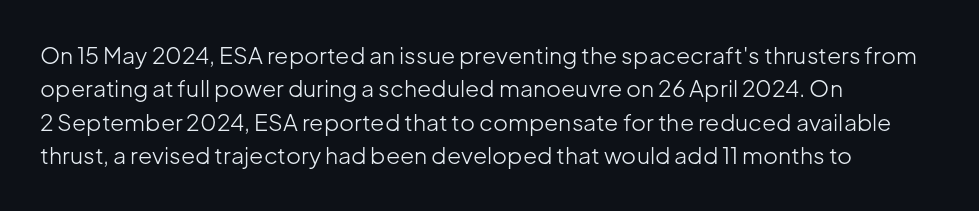
The image shows 23 px text type, upright; set left-aligned, normal line spacing (1.45x), normal letter spacing, not underlined.
